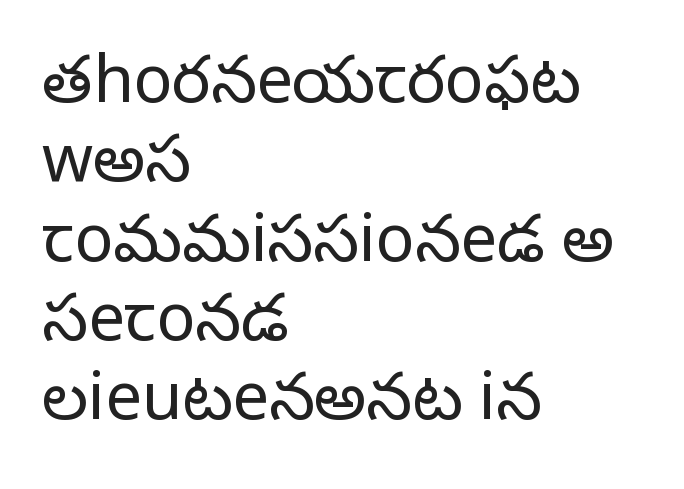
Q: Is the text bold? A: No.
Q: Is the text italic (slanted)? A: No, it is upright.
Q: Is the typeface a serif or a sans-serif typeface? A: Sans-serif.
Q: Is the text underlined? A: No.
Q: How is the paragraph aligned? A: Left-aligned.
Q: Is the spacing between letters normal or unusually wide? A: Normal.
Q: Width (condensed, normal, or wide)? A: Normal.
Q: Stroke contrast? A: Low.
Q: x-height? A: Medium.
Q: Monospaced? A: No.
